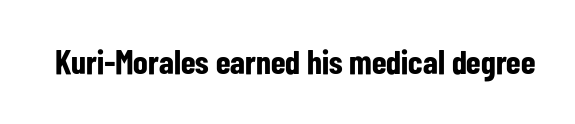
The image shows 34 px bold, condensed sans-serif type, upright; set normal letter spacing, not underlined; low stroke contrast and a medium x-height.
